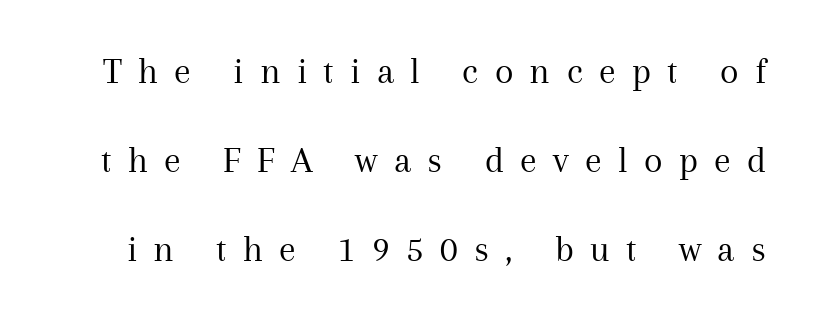
Q: Is the text bold? A: No.
Q: Is the text italic (slanted)? A: No, it is upright.
Q: Is the typeface a serif or a sans-serif typeface? A: Serif.
Q: Is the text underlined? A: No.
Q: Is the spacing between letters normal or unusually wide? A: Unusually wide.
Q: Is the spacing between lines tight, normal or loose? A: Loose.
Q: Width (condensed, normal, or wide)? A: Normal.
Q: Stroke contrast? A: Medium.
Q: x-height? A: Medium.
Q: Monospaced? A: No.
